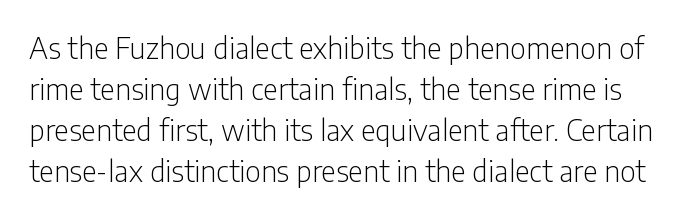
{"serif": "no", "italic": "no", "bold": "no", "weight": "light", "width": "condensed", "stroke_contrast": "low", "x_height": "medium", "monospaced": "no", "underline": "no", "line_spacing": "normal", "line_spacing_ratio": 1.41, "letter_spacing": "normal", "letter_spacing_em": 0.0, "glyph_px": 29}
